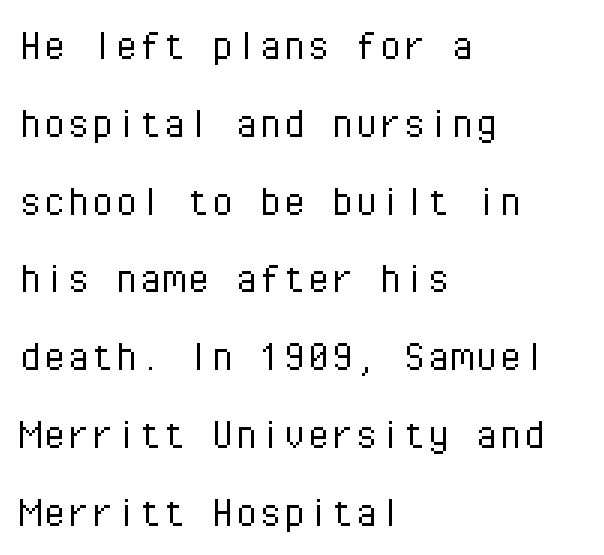
The cut favours lightness, reaching ordinary text weight at its darkest. The letters stand upright; this is a roman face. The rendering uses a moderate line-height, typical for paragraphs. In terms of letterspacing, this is plain default setting. Descender tails drop into unmarked territory.
